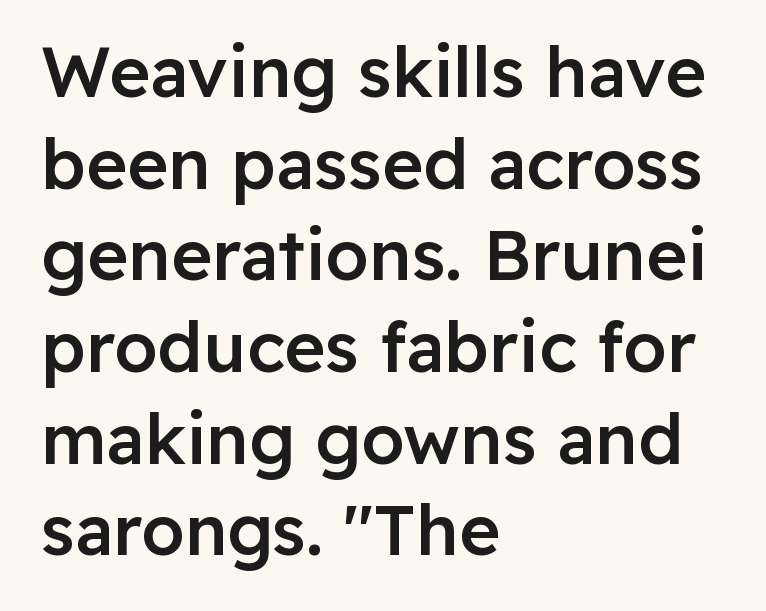
Q: Is the text bold? A: Semi-bold.
Q: Is the text italic (slanted)? A: No, it is upright.
Q: Is the typeface a serif or a sans-serif typeface? A: Sans-serif.
Q: Is the text underlined? A: No.
Q: How is the paragraph aligned? A: Left-aligned.
Q: Is the spacing between letters normal or unusually wide? A: Normal.
Q: Is the spacing between lines tight, normal or loose? A: Normal.
Q: Width (condensed, normal, or wide)? A: Normal.
Q: Stroke contrast? A: Low.
Q: x-height? A: Medium.
Q: Monospaced? A: No.
